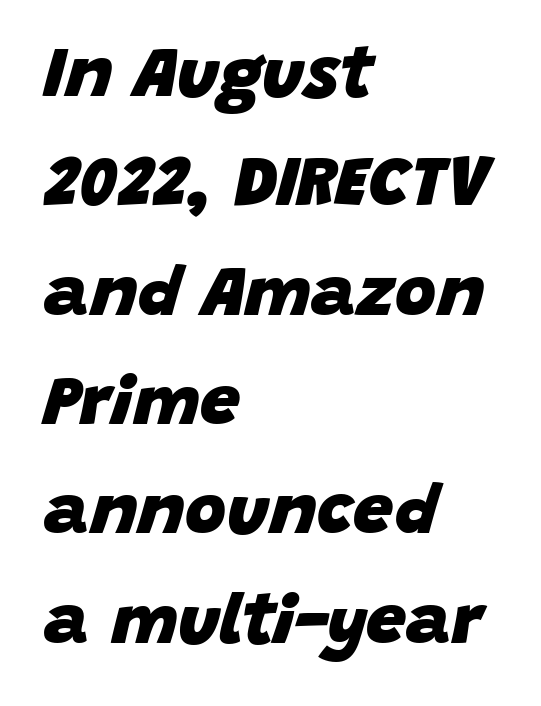
The image shows 71 px heavy type, italic (leaning right); set left-aligned, normal line spacing (1.54x), normal letter spacing, not underlined; low stroke contrast and a large x-height.
